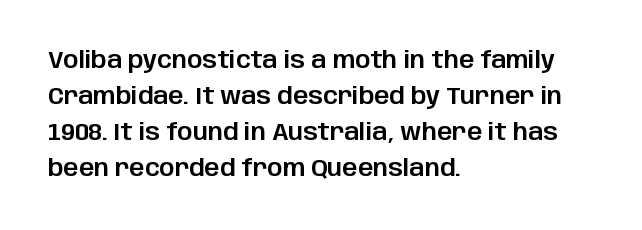
The image shows 24 px text type, upright; set left-aligned, normal line spacing (1.5x), normal letter spacing, not underlined.
